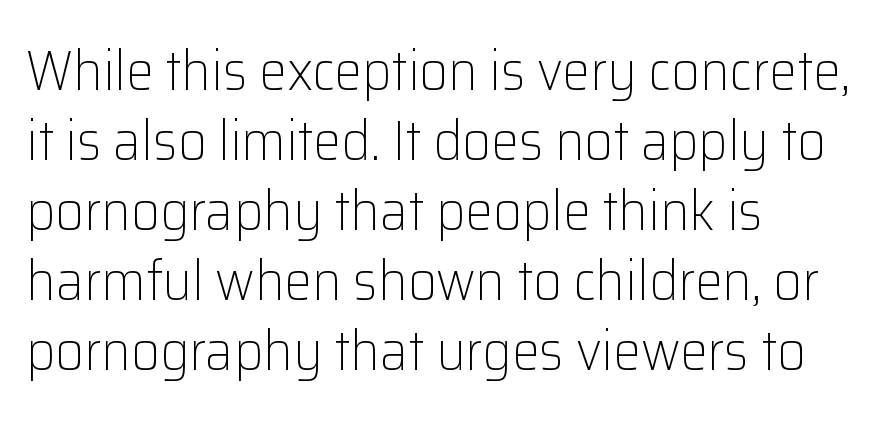
Q: Is the text bold? A: No.
Q: Is the text italic (slanted)? A: No, it is upright.
Q: Is the typeface a serif or a sans-serif typeface? A: Sans-serif.
Q: Is the text underlined? A: No.
Q: How is the paragraph aligned? A: Left-aligned.
Q: Is the spacing between letters normal or unusually wide? A: Normal.
Q: Is the spacing between lines tight, normal or loose? A: Normal.
Q: Width (condensed, normal, or wide)? A: Normal.
Q: Stroke contrast? A: Low.
Q: x-height? A: Medium.
Q: Monospaced? A: No.
